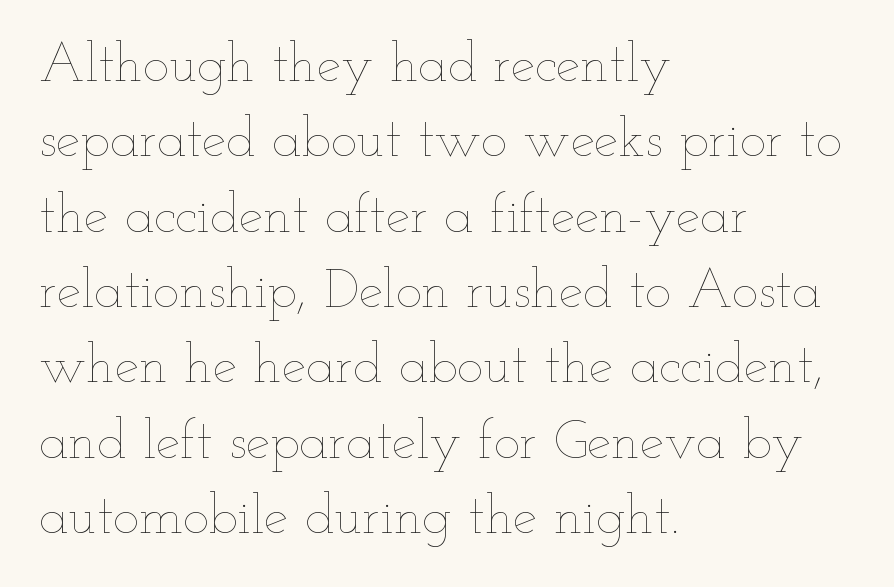
The text block is weighted toward the left margin, trailing off unevenly rightward. Lines of text with bare space underneath. Letters have the restrained weight of plain body copy at most. You could not count columns in this text — the font is proportionally spaced. A normal amount of white space separates one row of letters from the next.
